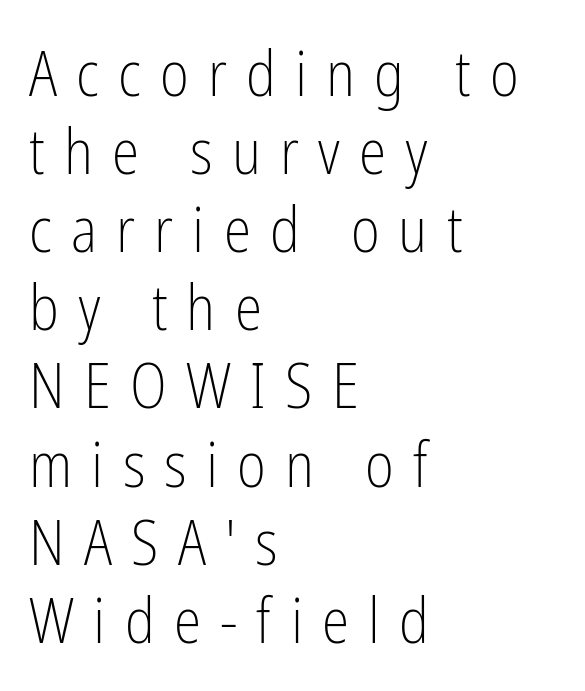
The image shows 62 px light, condensed sans-serif type, upright; set left-aligned, normal line spacing (1.26x), unusually wide letter spacing (+0.31 em), not underlined; low stroke contrast and a medium x-height.
